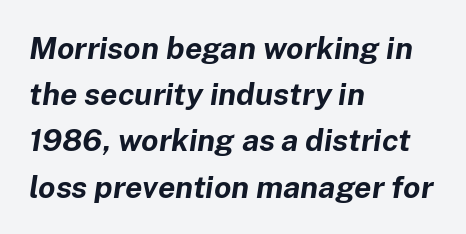
The image shows 31 px bold type, italic (leaning right); set left-aligned, normal line spacing (1.49x), normal letter spacing, not underlined; low stroke contrast and a medium x-height.
